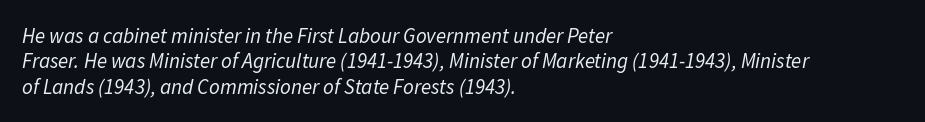
Q: Is the text bold? A: No.
Q: Is the text italic (slanted)? A: Yes, it leans right by about 11 degrees.
Q: Is the text underlined? A: No.
Q: How is the paragraph aligned? A: Left-aligned.
Q: Is the spacing between letters normal or unusually wide? A: Normal.
